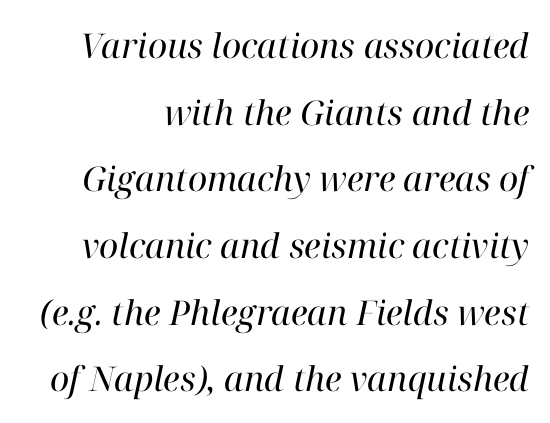
{"serif": "yes", "italic": "yes", "lean": "right", "slant_degrees": 12, "bold": "no", "weight": "regular", "width": "normal", "stroke_contrast": "high", "x_height": "medium", "monospaced": "no", "underline": "no", "line_spacing": "loose", "line_spacing_ratio": 1.96, "letter_spacing": "normal", "letter_spacing_em": 0.0, "glyph_px": 34}
